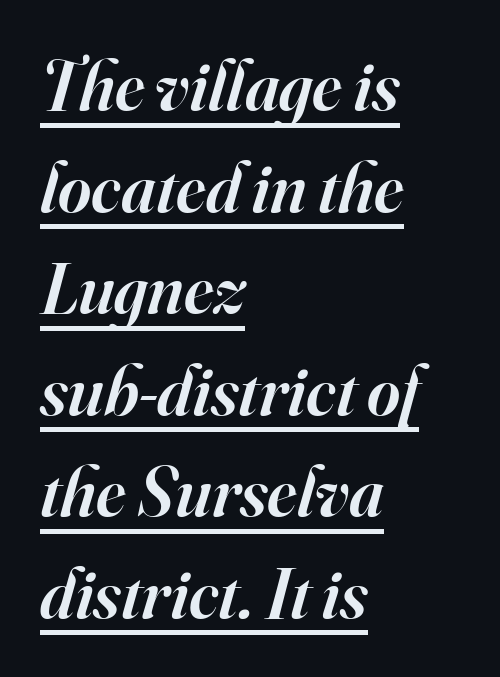
The image shows 71 px semibold serif type, italic (leaning right); set left-aligned, normal line spacing (1.43x), normal letter spacing, underlined; high stroke contrast and a small x-height.
